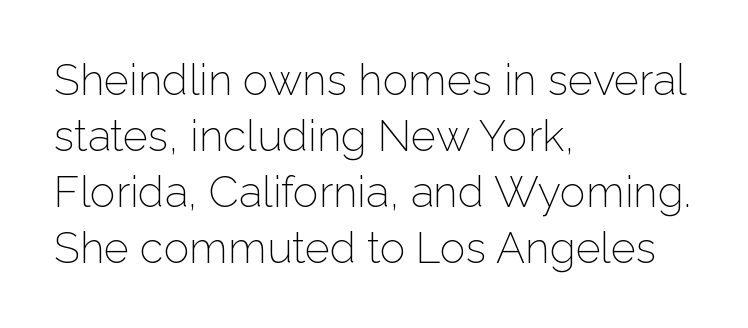
Q: Is the text bold? A: No.
Q: Is the text italic (slanted)? A: No, it is upright.
Q: Is the typeface a serif or a sans-serif typeface? A: Sans-serif.
Q: Is the text underlined? A: No.
Q: How is the paragraph aligned? A: Left-aligned.
Q: Is the spacing between letters normal or unusually wide? A: Normal.
Q: Is the spacing between lines tight, normal or loose? A: Normal.
Q: Width (condensed, normal, or wide)? A: Normal.
Q: Stroke contrast? A: Low.
Q: x-height? A: Medium.
Q: Monospaced? A: No.
